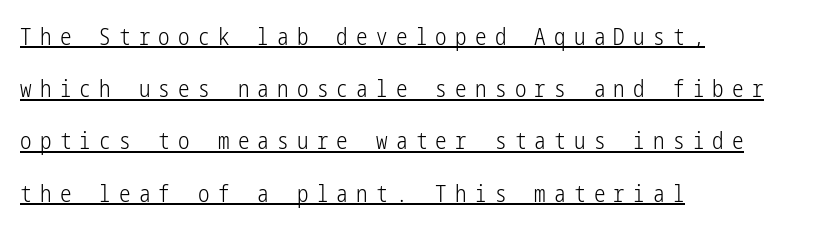
The image shows 23 px text type, upright; set left-aligned, loose line spacing (2.27x), unusually wide letter spacing (+0.36 em), underlined.
